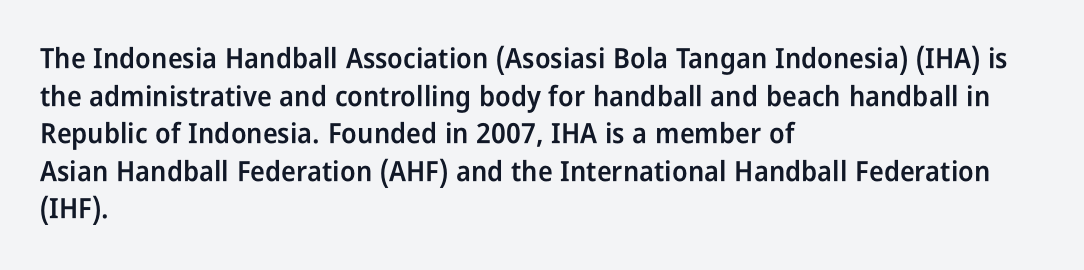
The image shows 28 px semibold, condensed sans-serif type, upright; set left-aligned, normal line spacing (1.34x), normal letter spacing, not underlined; low stroke contrast and a medium x-height.
